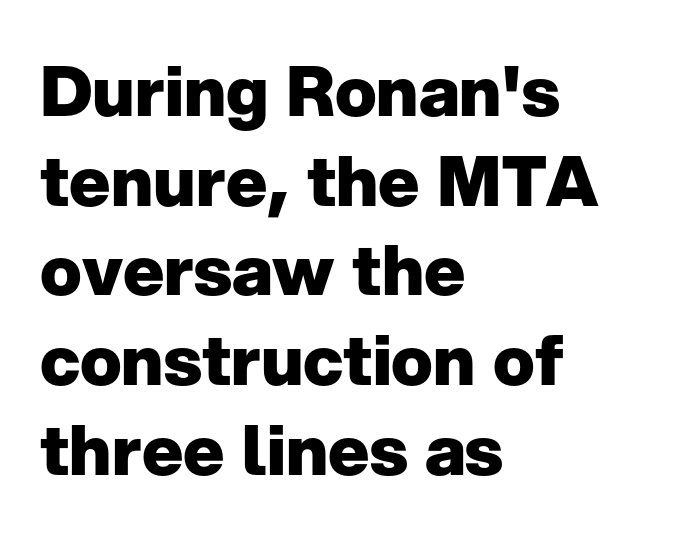
Is there much room between lines? A standard amount, neither cramped nor airy. Pretty heavy lettering here — definitely bold. This is the regular roman posture of the typeface. These lines stack with their left ends in a neat column.
